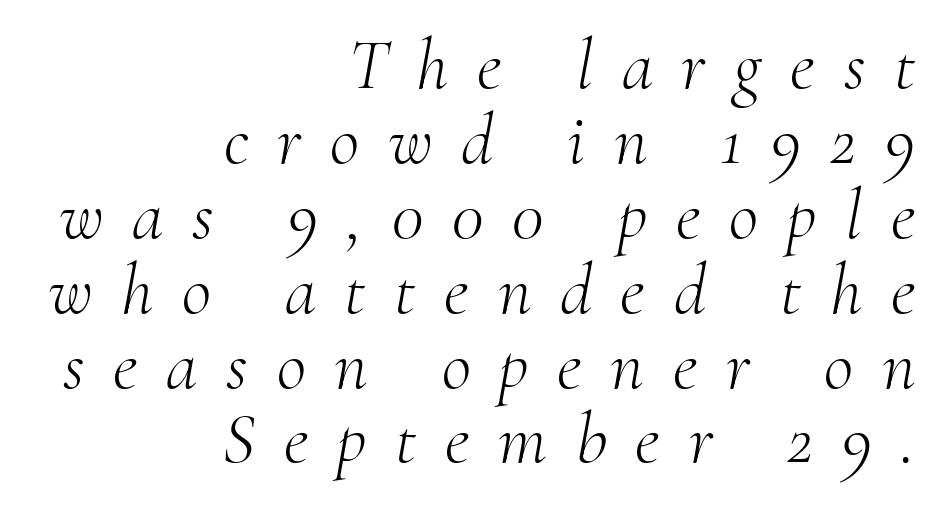
The image shows 72 px light serif type, italic (leaning right); set right-aligned, tight line spacing (1.04x), unusually wide letter spacing (+0.4 em), not underlined; medium stroke contrast and a small x-height.
